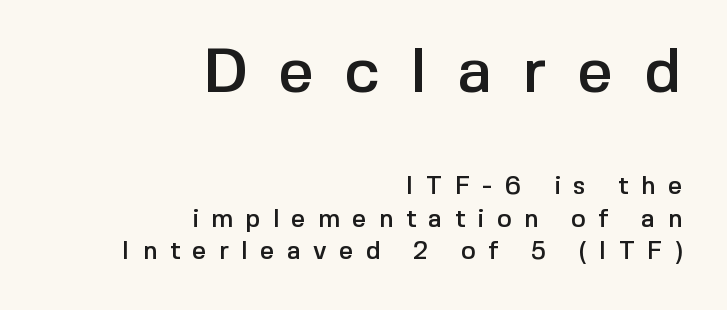
The image shows 62 px sans-serif type, upright; set right-aligned, normal line spacing (1.3x), unusually wide letter spacing (+0.5 em), not underlined; the first (top) block is 2.48x larger; a medium x-height.
